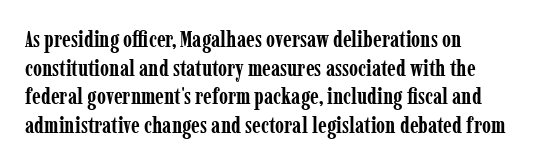
{"italic": "no", "bold": "yes", "underline": "no", "align": "left", "line_spacing_ratio": 1.24, "letter_spacing": "normal", "letter_spacing_em": 0.0, "glyph_px": 23}
